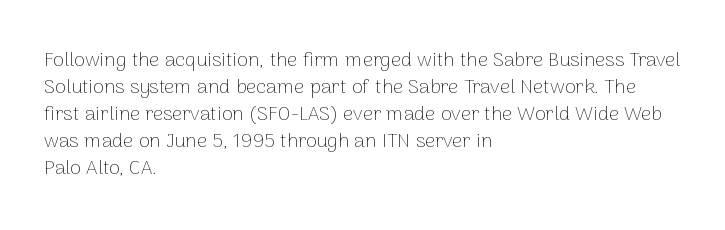
This sample uses an upright cut, with every glyph sitting square on the baseline. Reading down the column, the eye jumps a familiar distance to each next line. The horizontal fit of the characters is conventional and even. This is not heavy type; no bold has been used.
